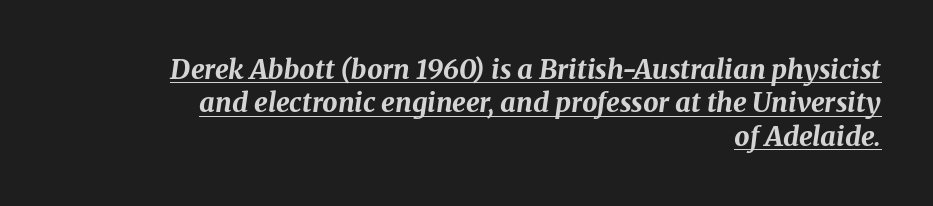
Posture: slanted. Short note: letters normally spaced. Look at the stroke-to-counter ratio: heavy, a bold. This sample carries an underscore along the baseline area.
